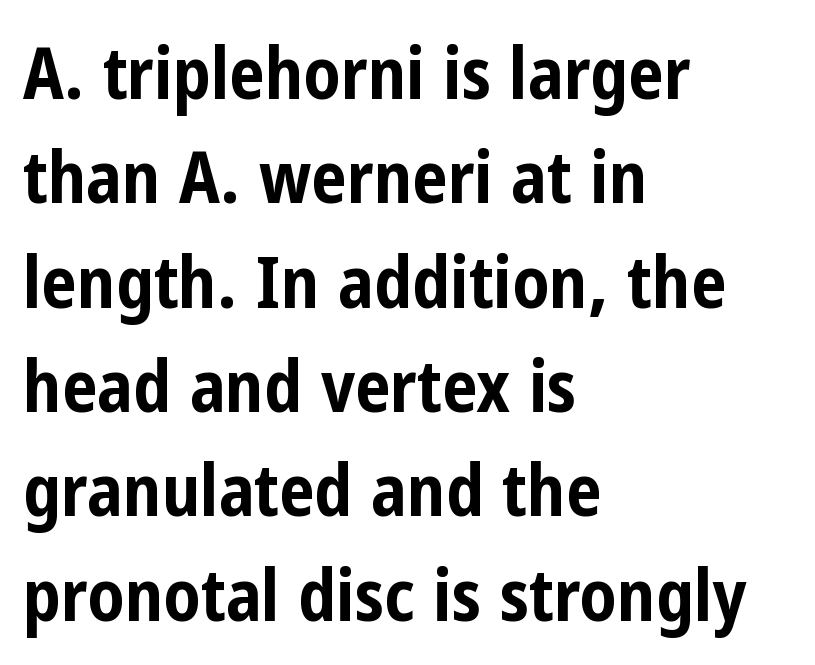
A sans-serif font was chosen for this passage. Glyph-to-glyph distance matches everyday printed text. What's the leading like? Ordinary, nothing unusual. This sample is left-justified, so line endings fall wherever the words run out. Looks like regular typesetting: each glyph gets only the width it needs.
